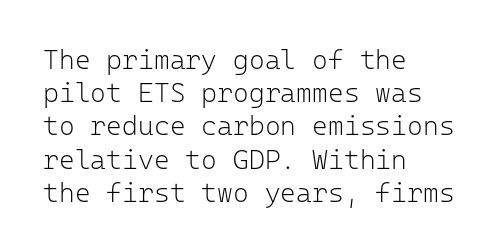
Q: Is the text bold? A: No.
Q: Is the text italic (slanted)? A: No, it is upright.
Q: Is the text underlined? A: No.
Q: How is the paragraph aligned? A: Left-aligned.
Q: Is the spacing between letters normal or unusually wide? A: Normal.
